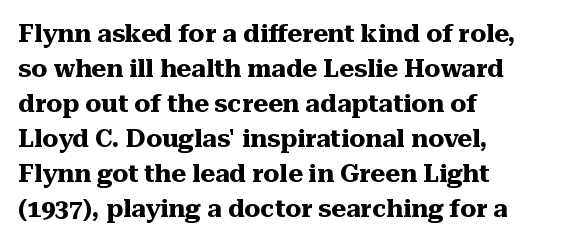
Nope, not italic — everything's standing straight. Regular leading. Teacher's note: observe the even left margin — that is flush-left alignment. The space beneath each line is pristine and unruled. Glyph-to-glyph distance matches everyday printed text.
